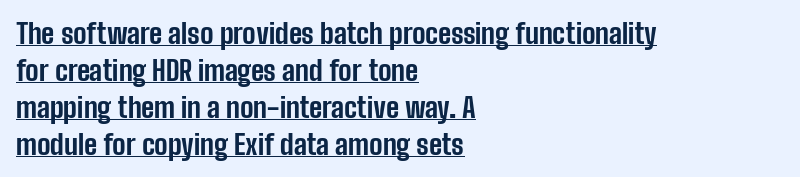
The image shows 28 px bold, condensed sans-serif type, upright; set left-aligned, normal line spacing (1.32x), normal letter spacing, underlined; low stroke contrast and a medium x-height.
